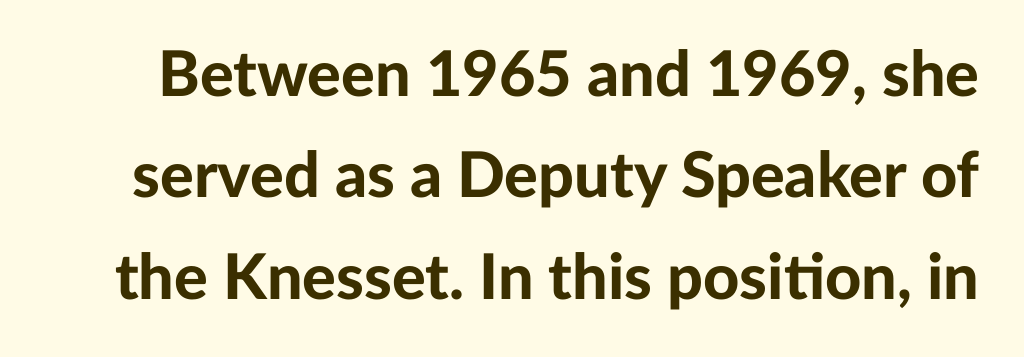
Pretty heavy lettering here — definitely bold. Students, observe: this is what conventionally led text looks like. A sans-serif font was chosen for this passage. The rendering uses natural spacing where letterforms have individual widths.
